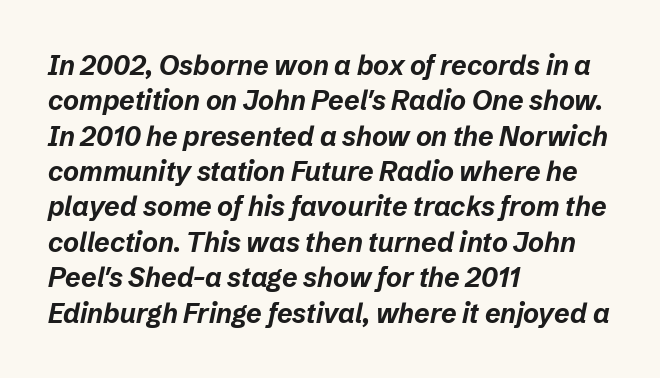
{"italic": "yes", "lean": "right", "slant_degrees": 12, "bold": "yes", "underline": "no", "align": "left", "line_spacing": "normal", "line_spacing_ratio": 1.31, "letter_spacing": "normal", "letter_spacing_em": 0.0, "glyph_px": 27}
